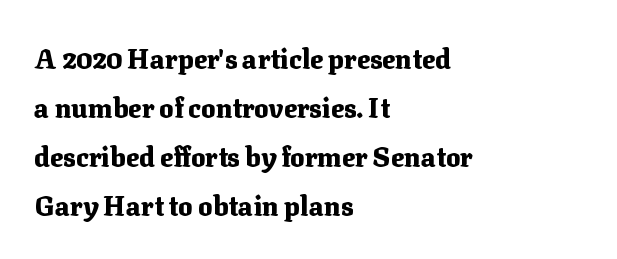
Q: Is the text bold? A: Yes.
Q: Is the text italic (slanted)? A: No, it is upright.
Q: Is the text underlined? A: No.
Q: How is the paragraph aligned? A: Left-aligned.
Q: Is the spacing between letters normal or unusually wide? A: Normal.
